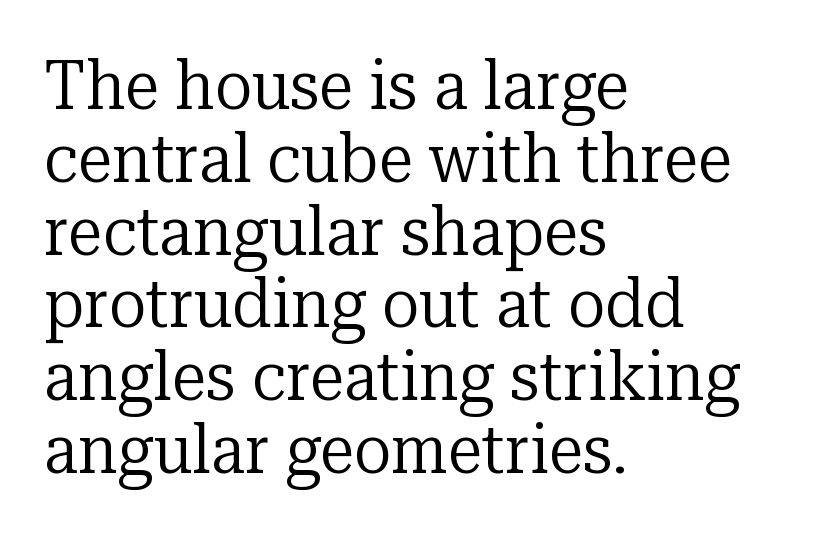
The image shows 70 px regular-weight serif type, upright; set left-aligned, tight line spacing (1.04x), normal letter spacing, not underlined; low stroke contrast and a medium x-height.
